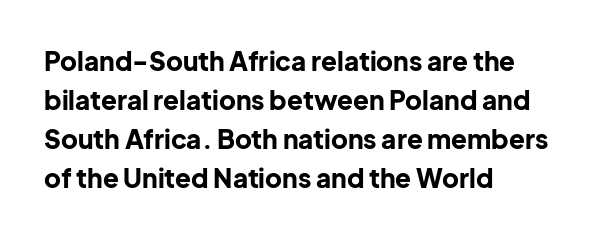
{"italic": "no", "bold": "yes", "underline": "no", "align": "left", "line_spacing": "normal", "line_spacing_ratio": 1.5, "letter_spacing": "normal", "letter_spacing_em": 0.0, "glyph_px": 26}
